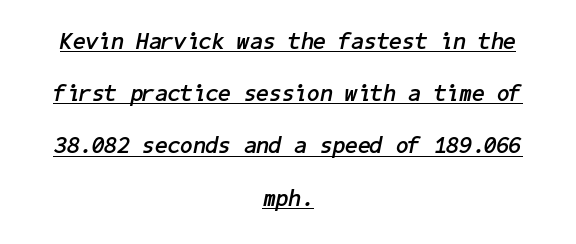
{"italic": "yes", "lean": "right", "slant_degrees": 11, "bold": "yes", "underline": "yes", "align": "center", "line_spacing": "loose", "line_spacing_ratio": 2.27, "letter_spacing": "normal", "letter_spacing_em": 0.0, "glyph_px": 23}
